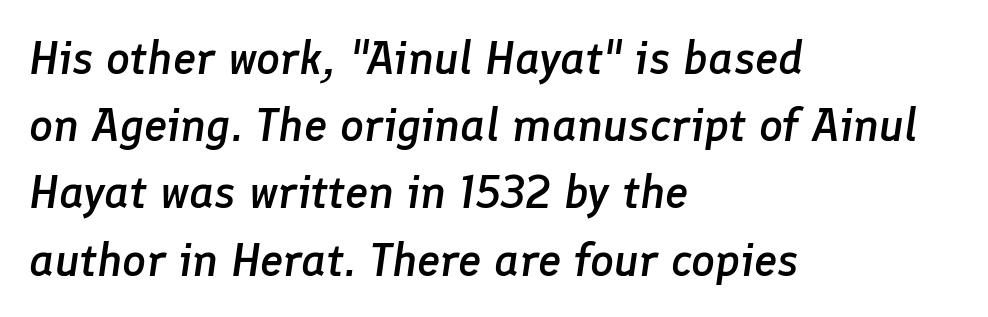
Q: Is the text bold? A: Semi-bold.
Q: Is the text italic (slanted)? A: Yes, it leans right by about 8 degrees.
Q: Is the text underlined? A: No.
Q: How is the paragraph aligned? A: Left-aligned.
Q: Is the spacing between letters normal or unusually wide? A: Normal.
Q: Is the spacing between lines tight, normal or loose? A: Normal.
Q: Width (condensed, normal, or wide)? A: Normal.
Q: Stroke contrast? A: Low.
Q: x-height? A: Medium.
Q: Monospaced? A: No.
